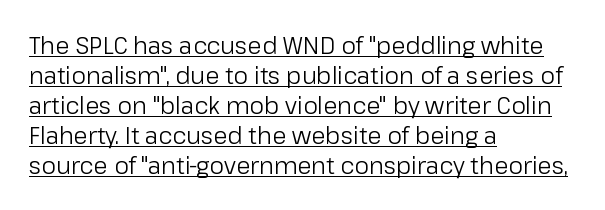
The image shows 23 px text type, upright; set left-aligned, normal line spacing (1.3x), normal letter spacing, underlined.
